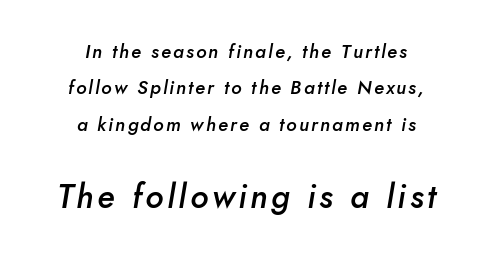
{"italic": "yes", "lean": "right", "slant_degrees": 10, "bold": "semi", "weight": "semibold", "width": "normal", "stroke_contrast": "low", "x_height": "small", "monospaced": "no", "underline": "no", "align": "center", "line_spacing": "loose", "line_spacing_ratio": 1.92, "larger_block": "second", "size_ratio": 1.74, "glyph_px": 33}
